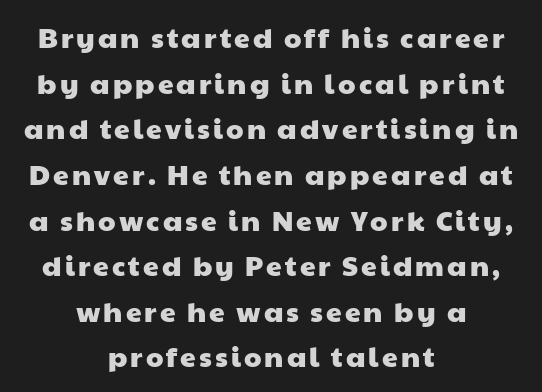
Q: Is the typeface a serif or a sans-serif typeface? A: Sans-serif.
Q: Is the text underlined? A: No.
Q: How is the paragraph aligned? A: Centered.
Q: Is the spacing between lines tight, normal or loose? A: Normal.
Q: Width (condensed, normal, or wide)? A: Wide.
Q: Stroke contrast? A: Low.
Q: x-height? A: Medium.
Q: Monospaced? A: No.
